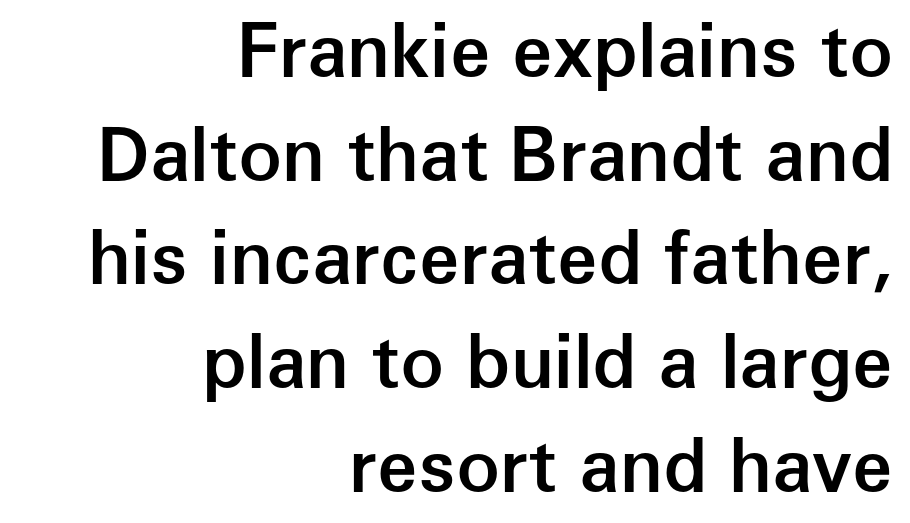
The image shows 73 px semibold sans-serif type, upright; set right-aligned, normal line spacing (1.42x), normal letter spacing, not underlined; low stroke contrast and a medium x-height.
